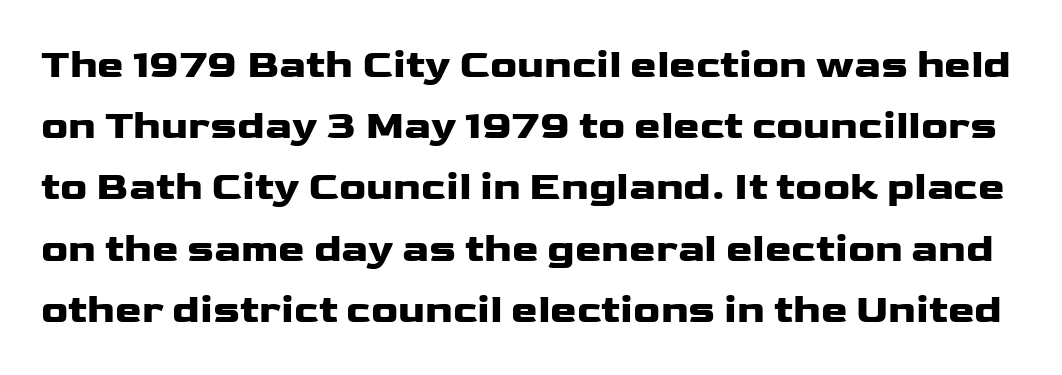
{"serif": "no", "italic": "no", "bold": "yes", "weight": "heavy", "width": "wide", "stroke_contrast": "low", "x_height": "medium", "monospaced": "no", "underline": "no", "line_spacing": "normal", "line_spacing_ratio": 1.53, "letter_spacing": "normal", "letter_spacing_em": 0.0, "glyph_px": 40}
